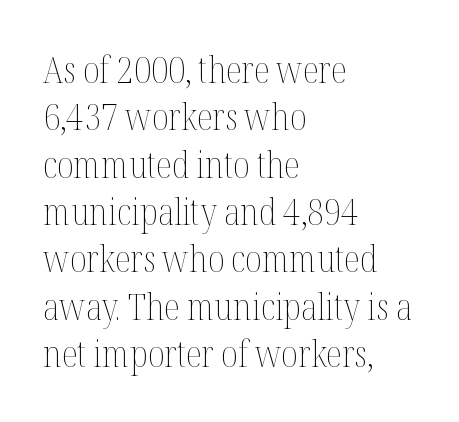
{"italic": "no", "bold": "no", "weight": "thin", "width": "condensed", "stroke_contrast": "medium", "x_height": "medium", "monospaced": "no", "underline": "no", "align": "left", "line_spacing": "normal", "line_spacing_ratio": 1.28, "letter_spacing": "normal", "letter_spacing_em": 0.0, "glyph_px": 37}
